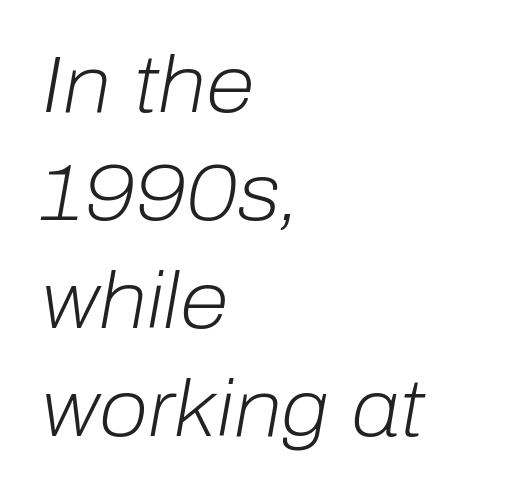
Italic? Definitely — the glyphs are oblique. The typeface has the unassuming heft of standard copy or less. Type without underlining. Do the characters align in a grid? No, the font is proportional. Tracking here is standard; glyphs follow each other at the usual distance. The rag falls on the right side of this text block.
